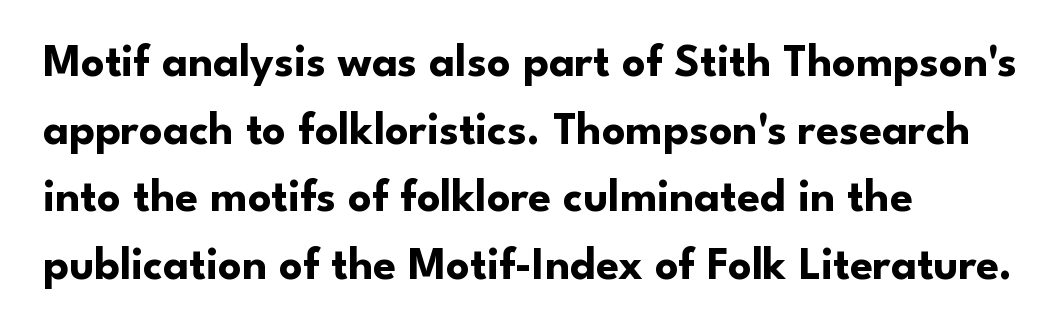
These lines are rendered in a variable-pitch font. The typesetter chose a ragged-right arrangement here. To sum up the face: it is a sans, with no serifs. Here the glyphs are tracked normally, forming tight word shapes. Line spacing here is normal.
